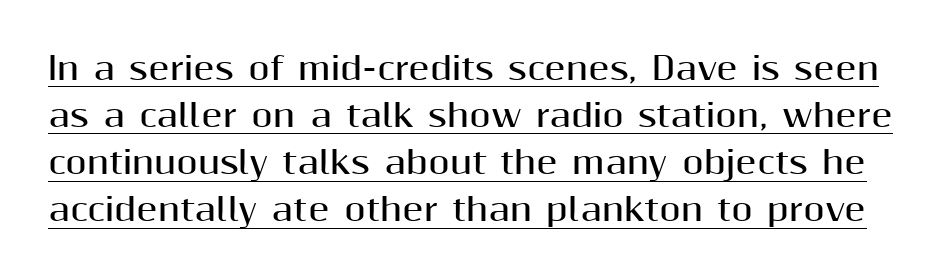
The image shows 31 px bold sans-serif type, upright; set normal line spacing (1.52x), normal letter spacing, underlined; medium stroke contrast and a medium x-height.
